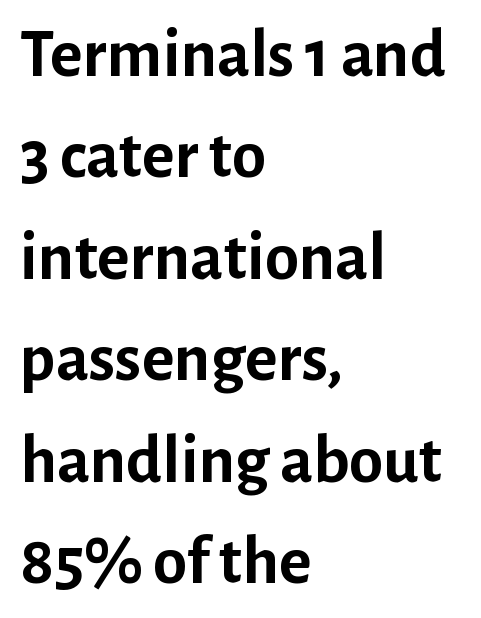
Q: Is the text bold? A: Yes.
Q: Is the text italic (slanted)? A: No, it is upright.
Q: Is the typeface a serif or a sans-serif typeface? A: Sans-serif.
Q: Is the text underlined? A: No.
Q: How is the paragraph aligned? A: Left-aligned.
Q: Is the spacing between letters normal or unusually wide? A: Normal.
Q: Is the spacing between lines tight, normal or loose? A: Normal.
Q: Width (condensed, normal, or wide)? A: Normal.
Q: Stroke contrast? A: Low.
Q: x-height? A: Medium.
Q: Monospaced? A: No.
